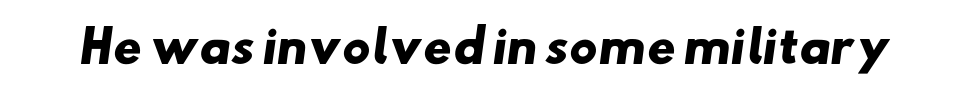
The typesetting leans heavy: a genuine bold. What kind of face is this? One without serifs — a sans. Inter-character spacing is left at the font's built-in metrics. A typesetter would call this proportional, since set widths differ per character. The words here are not underlined.
